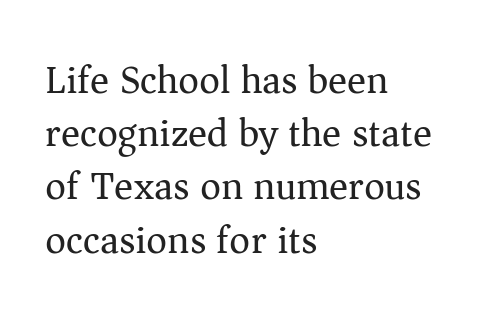
Q: Is the text bold? A: No.
Q: Is the text italic (slanted)? A: No, it is upright.
Q: Is the typeface a serif or a sans-serif typeface? A: Serif.
Q: Is the text underlined? A: No.
Q: How is the paragraph aligned? A: Left-aligned.
Q: Is the spacing between letters normal or unusually wide? A: Normal.
Q: Is the spacing between lines tight, normal or loose? A: Normal.
Q: Width (condensed, normal, or wide)? A: Normal.
Q: Stroke contrast? A: Medium.
Q: x-height? A: Medium.
Q: Monospaced? A: No.
